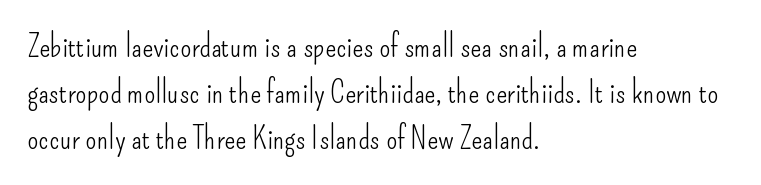
{"serif": "no", "italic": "no", "bold": "no", "weight": "light", "width": "condensed", "stroke_contrast": "low", "x_height": "small", "monospaced": "no", "underline": "no", "align": "left", "line_spacing": "normal", "line_spacing_ratio": 1.43, "letter_spacing": "normal", "letter_spacing_em": 0.0, "glyph_px": 32}
